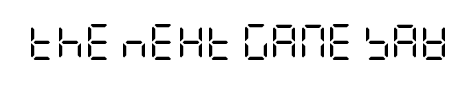
Q: Is the text bold? A: No.
Q: Is the text italic (slanted)? A: No, it is upright.
Q: Is the typeface a serif or a sans-serif typeface? A: Sans-serif.
Q: Is the text underlined? A: No.
Q: Is the spacing between letters normal or unusually wide? A: Normal.
Q: Width (condensed, normal, or wide)? A: Condensed.
Q: Stroke contrast? A: Low.
Q: x-height? A: Large.
